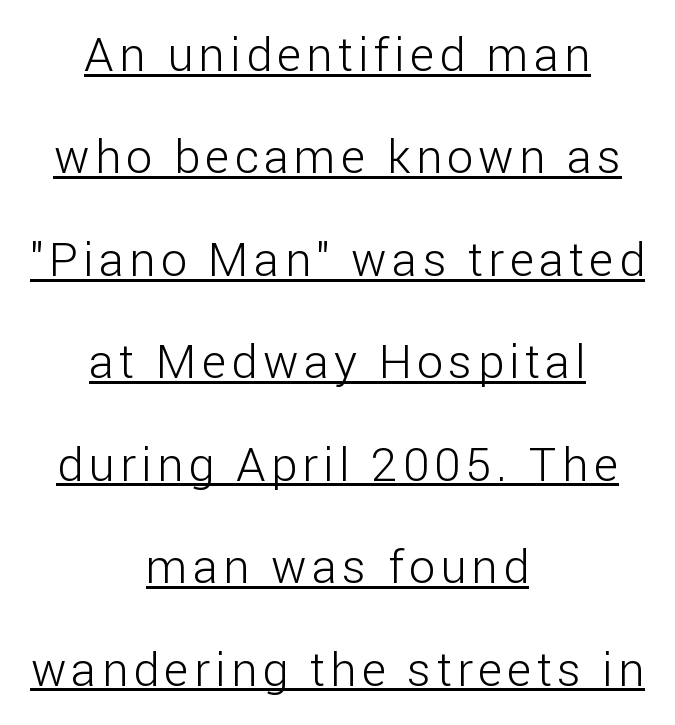
{"serif": "no", "italic": "no", "bold": "no", "weight": "light", "width": "normal", "stroke_contrast": "low", "x_height": "medium", "monospaced": "no", "underline": "yes", "align": "center", "line_spacing": "loose", "line_spacing_ratio": 2.18, "glyph_px": 47}
